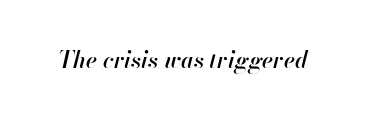
The image shows 23 px text type, italic (leaning right); set normal letter spacing, not underlined.
